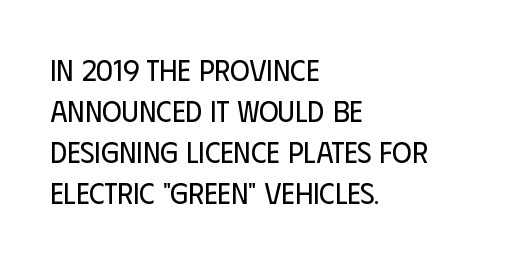
{"serif": "no", "italic": "no", "bold": "no", "weight": "regular", "width": "condensed", "stroke_contrast": "low", "x_height": "large", "monospaced": "no", "underline": "no", "align": "left", "line_spacing": "normal", "line_spacing_ratio": 1.37, "letter_spacing": "normal", "letter_spacing_em": 0.0, "glyph_px": 30}
